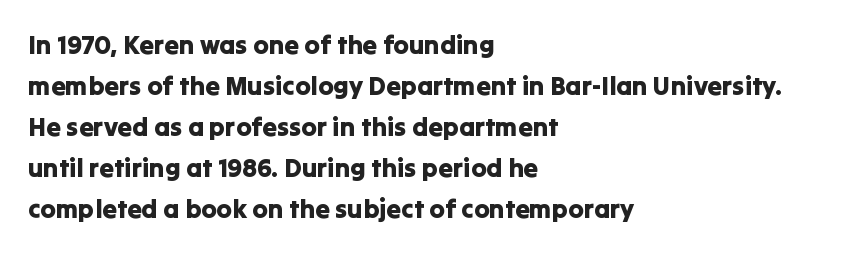
{"italic": "no", "underline": "no", "align": "left", "line_spacing": "normal", "line_spacing_ratio": 1.58, "letter_spacing": "normal", "letter_spacing_em": 0.0, "glyph_px": 26}
